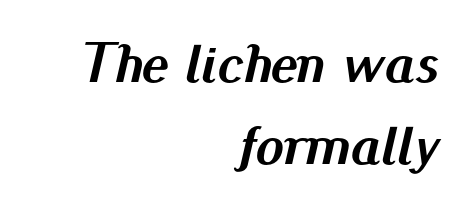
Each glyph is drawn with heavy, bold strokes. No extra tracking has been applied to these lines. This rendering uses right alignment, leaving the left contour irregular. No word sits above an underline. The rendering uses natural spacing where letterforms have individual widths.
